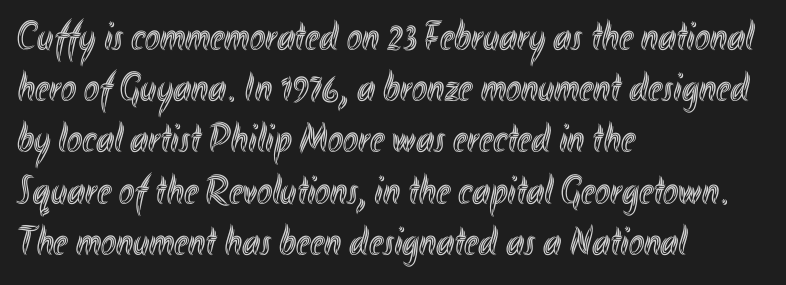
The image shows 41 px condensed type; set left-aligned, normal line spacing (1.25x), normal letter spacing, not underlined; a small x-height.
